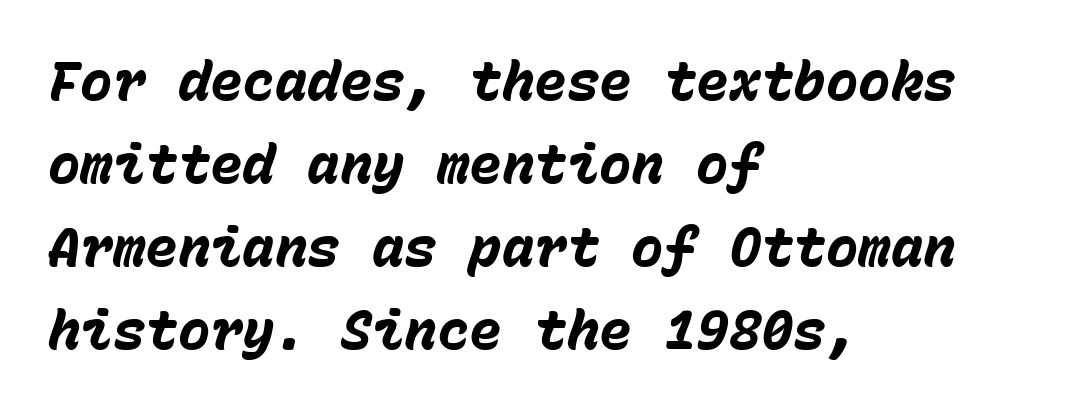
{"italic": "yes", "lean": "right", "slant_degrees": 15, "bold": "yes", "weight": "heavy", "width": "normal", "stroke_contrast": "low", "x_height": "medium", "monospaced": "yes", "underline": "no", "align": "left", "line_spacing": "normal", "line_spacing_ratio": 1.54, "letter_spacing": "normal", "letter_spacing_em": 0.0, "glyph_px": 54}
